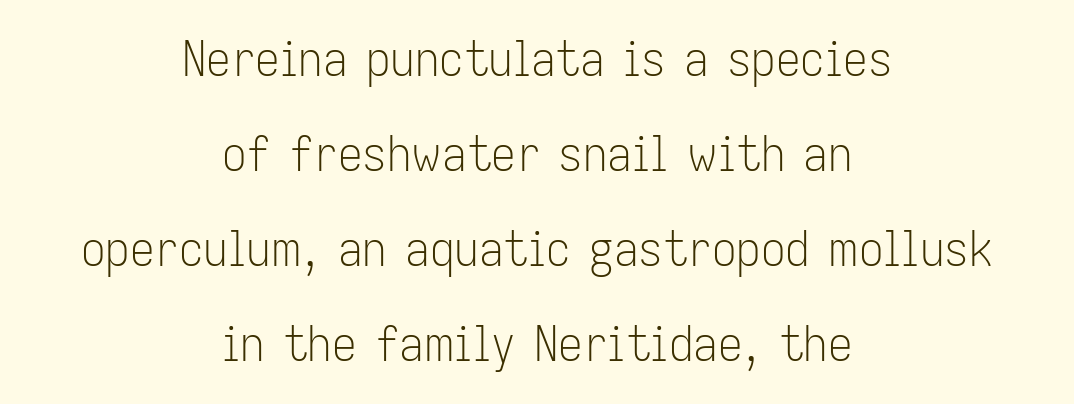
Q: Is the text bold? A: No.
Q: Is the text italic (slanted)? A: No, it is upright.
Q: Is the typeface a serif or a sans-serif typeface? A: Sans-serif.
Q: Is the text underlined? A: No.
Q: How is the paragraph aligned? A: Centered.
Q: Is the spacing between letters normal or unusually wide? A: Normal.
Q: Is the spacing between lines tight, normal or loose? A: Loose.
Q: Width (condensed, normal, or wide)? A: Condensed.
Q: Stroke contrast? A: Low.
Q: x-height? A: Medium.
Q: Monospaced? A: No.
